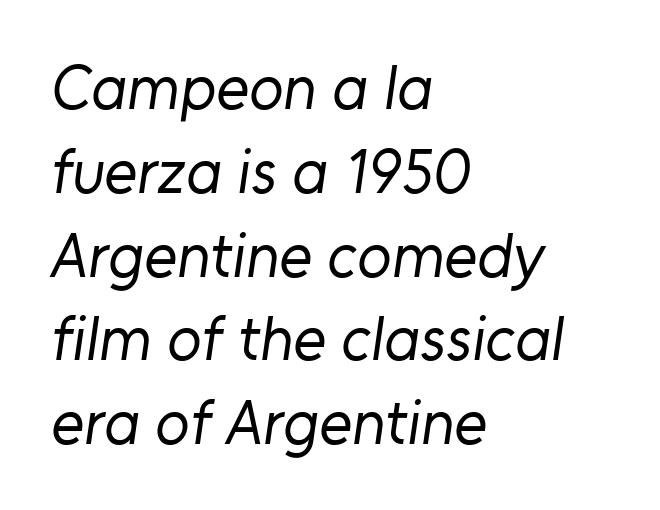
{"serif": "no", "bold": "no", "weight": "regular", "width": "normal", "stroke_contrast": "low", "x_height": "medium", "monospaced": "no", "underline": "no", "align": "left", "line_spacing": "normal", "line_spacing_ratio": 1.33, "letter_spacing": "normal", "letter_spacing_em": 0.0, "glyph_px": 63}
